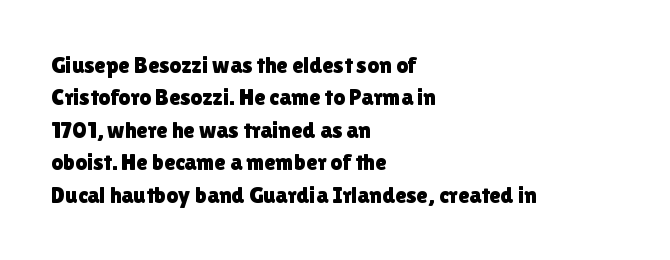
{"italic": "no", "underline": "no", "align": "left", "line_spacing": "normal", "line_spacing_ratio": 1.41, "letter_spacing": "normal", "letter_spacing_em": 0.0, "glyph_px": 23}
